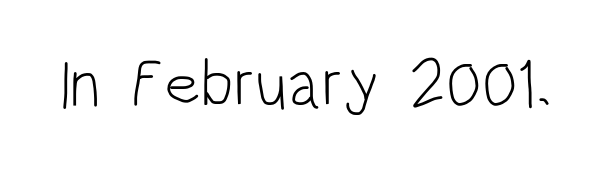
{"serif": "no", "italic": "no", "bold": "no", "weight": "light", "width": "condensed", "stroke_contrast": "low", "x_height": "large", "monospaced": "no", "underline": "no", "letter_spacing": "normal", "letter_spacing_em": 0.0, "glyph_px": 67}
